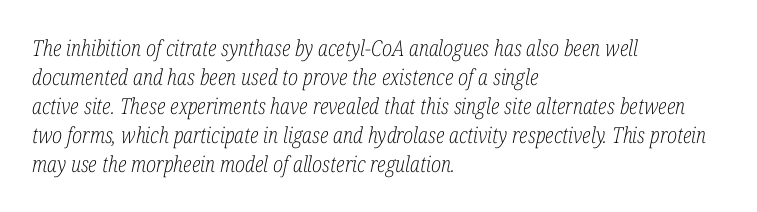
{"italic": "yes", "lean": "right", "slant_degrees": 12, "bold": "no", "underline": "no", "align": "left", "line_spacing": "normal", "line_spacing_ratio": 1.32, "letter_spacing": "normal", "letter_spacing_em": 0.0, "glyph_px": 22}
